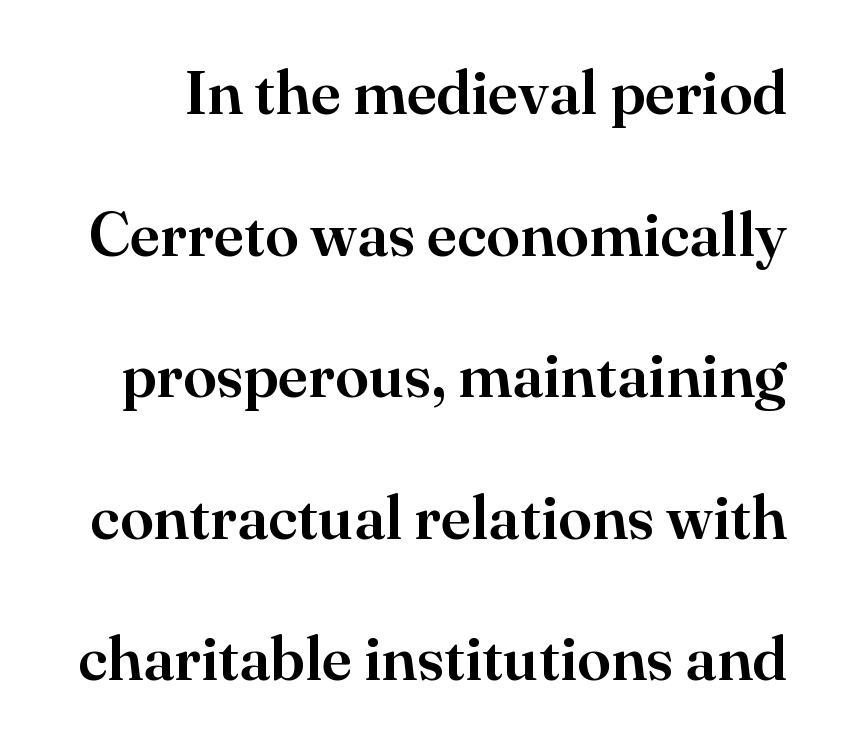
The image shows 61 px serif type, upright; set loose line spacing (2.32x), normal letter spacing, not underlined; high stroke contrast and a small x-height.
